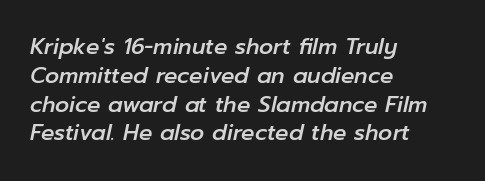
The image shows 22 px text type, italic (leaning right); set left-aligned, normal line spacing (1.31x), normal letter spacing, not underlined.
